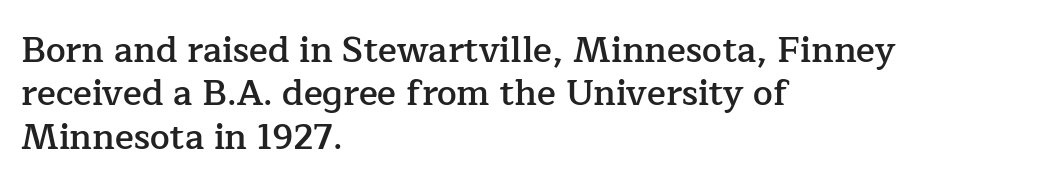
The image shows 35 px semibold serif type, upright; set left-aligned, line spacing 1.24x, normal letter spacing, not underlined; low stroke contrast and a medium x-height.
